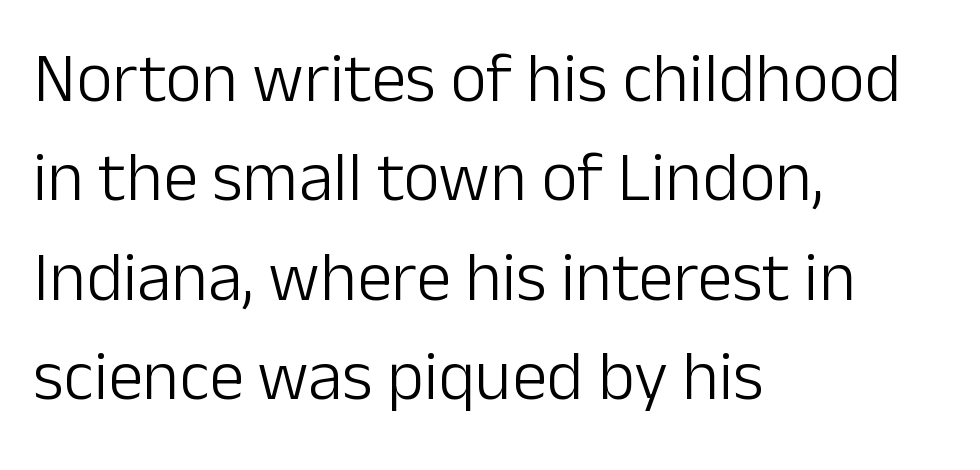
The image shows 70 px light sans-serif type, upright; set left-aligned, normal line spacing (1.42x), normal letter spacing, not underlined; low stroke contrast and a medium x-height.
